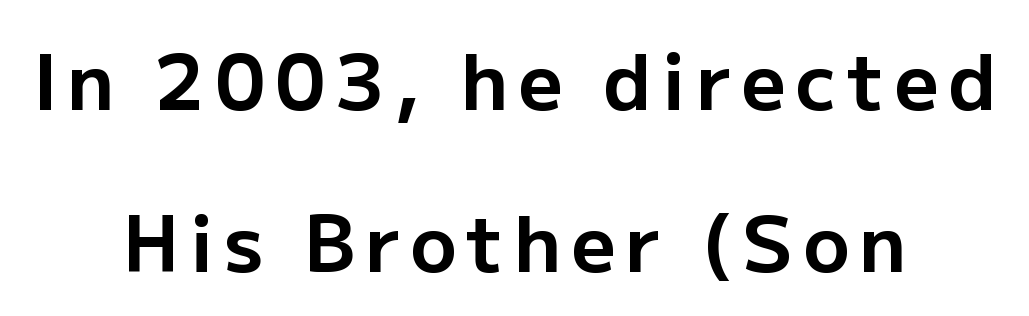
{"serif": "no", "italic": "no", "bold": "yes", "weight": "bold", "width": "normal", "stroke_contrast": "low", "x_height": "medium", "monospaced": "no", "underline": "no", "align": "center", "line_spacing": "loose", "line_spacing_ratio": 2.11, "glyph_px": 77}
